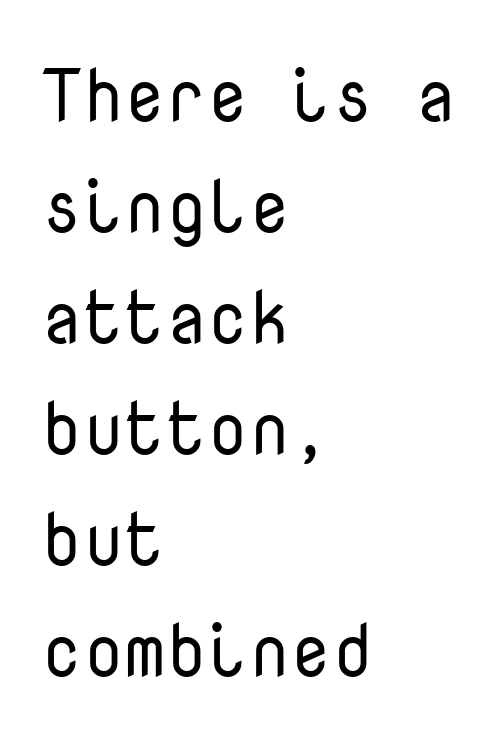
Q: Is the text bold? A: No.
Q: Is the text italic (slanted)? A: No, it is upright.
Q: Is the typeface a serif or a sans-serif typeface? A: Sans-serif.
Q: Is the text underlined? A: No.
Q: How is the paragraph aligned? A: Left-aligned.
Q: Is the spacing between letters normal or unusually wide? A: Normal.
Q: Is the spacing between lines tight, normal or loose? A: Normal.
Q: Width (condensed, normal, or wide)? A: Normal.
Q: Stroke contrast? A: Low.
Q: x-height? A: Medium.
Q: Monospaced? A: Yes.
